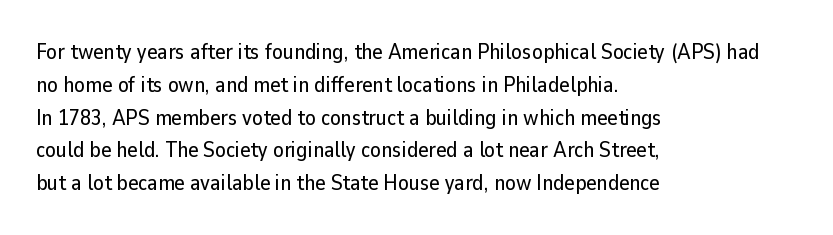
{"italic": "no", "underline": "no", "align": "left", "line_spacing": "normal", "line_spacing_ratio": 1.49, "letter_spacing": "normal", "letter_spacing_em": 0.0, "glyph_px": 22}
